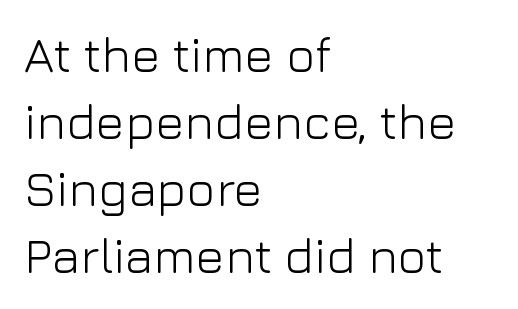
The rendering uses natural spacing where letterforms have individual widths. The rendering shows plain stroke endings on the letterforms — a sans-serif design. Every row of glyphs begins at an identical x-position on the left. The weight would be labelled regular, book, light, or lighter still.
